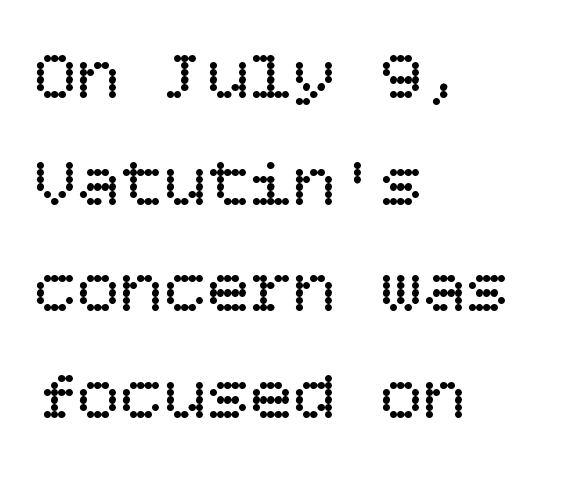
Q: Is the text bold? A: No.
Q: Is the text italic (slanted)? A: No, it is upright.
Q: Is the text underlined? A: No.
Q: How is the paragraph aligned? A: Left-aligned.
Q: Is the spacing between letters normal or unusually wide? A: Normal.
Q: Is the spacing between lines tight, normal or loose? A: Normal.
Q: Width (condensed, normal, or wide)? A: Normal.
Q: Stroke contrast? A: Low.
Q: x-height? A: Large.
